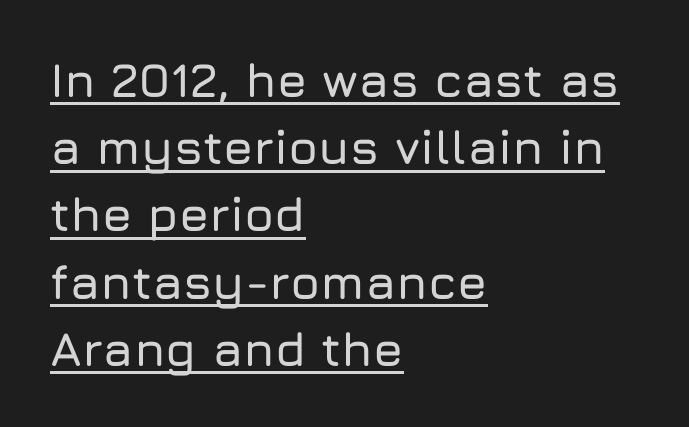
The image shows 48 px sans-serif type, upright; set left-aligned, normal line spacing (1.4x), normal letter spacing, underlined; low stroke contrast and a medium x-height.
